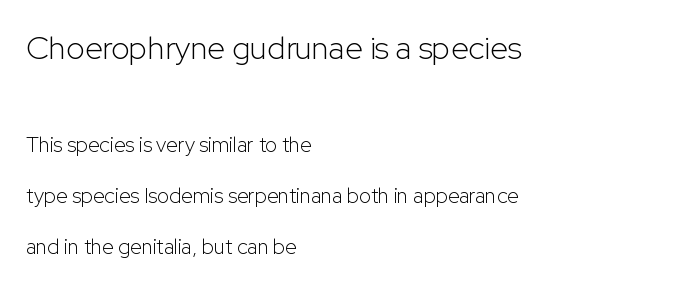
The image shows 32 px light sans-serif type, upright; set left-aligned, loose line spacing (2.44x), normal letter spacing, not underlined; the first (top) block is 1.52x larger; low stroke contrast and a medium x-height.
